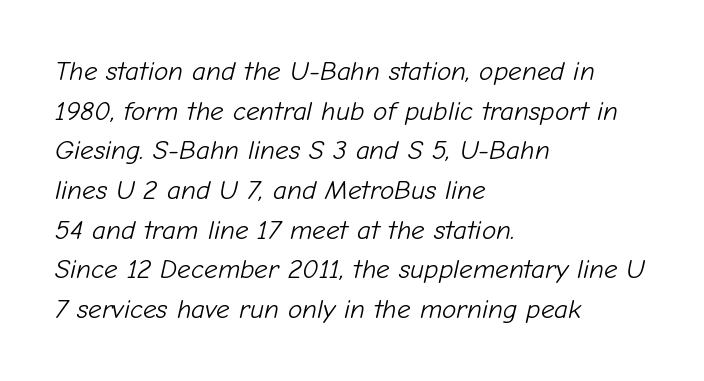
Each stroke keeps to a modest, everyday thickness or less. Glyph-to-glyph distance matches everyday printed text. Left-aligned paragraph, ragged on the right. Rendered with sloped, italic letterforms.
